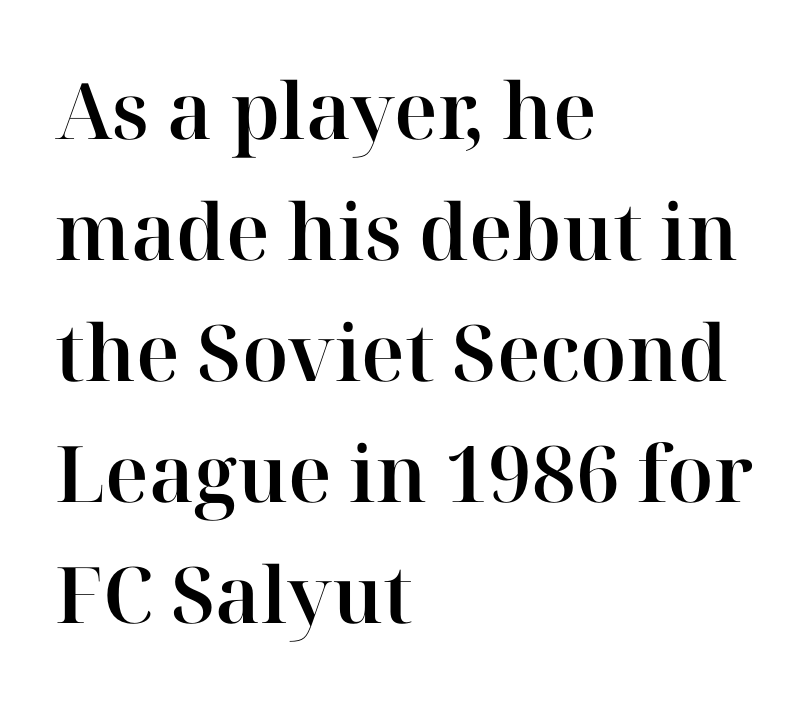
Vertical strokes here are truly vertical. Character widths vary here, with narrow letters taking less room than wide ones. The line-height multiplier appears to be the usual default. The text block is weighted toward the left margin, trailing off unevenly rightward. The string is rendered with underlining switched off. The face used here is rendered with its standard letterfit.
